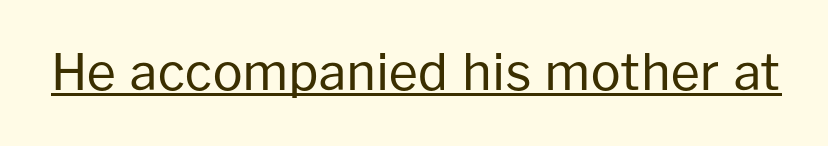
The image shows 50 px regular-weight sans-serif type, upright; set normal letter spacing, underlined; low stroke contrast and a medium x-height.
